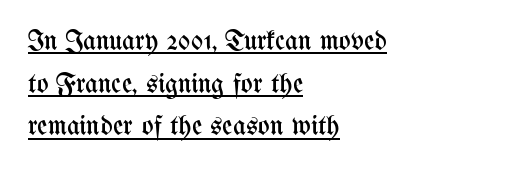
The image shows 28 px regular-weight, condensed type, upright; set left-aligned, normal line spacing (1.52x), normal letter spacing, underlined; medium stroke contrast and a medium x-height.
